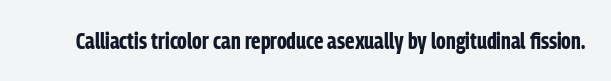
Notice how thick the strokes are: this is what a full bold looks like. In terms of letterspacing, this is plain default setting. The specimen omits any rule beneath the text block's lines. The lettering stays uniformly vertical, giving the passage a roman look.
